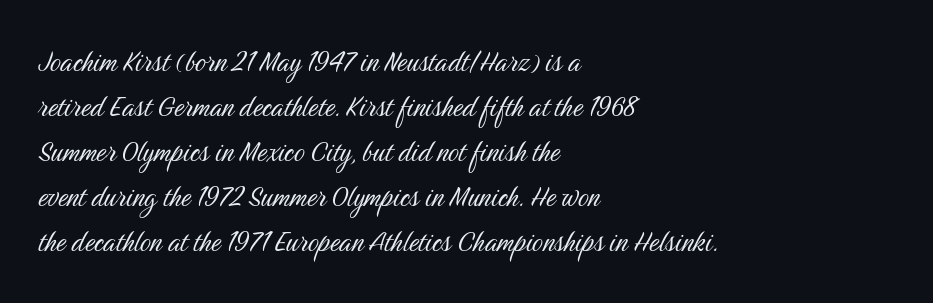
Observe the ordinary spacing: letters are neighbours, not strangers. Note the varied advance widths — an 'i' is clearly narrower than an 'm'. Has an underline been added? It has not. A typesetter would call this leading conventional body-copy spacing. Weight class: somewhere from thin through regular.
